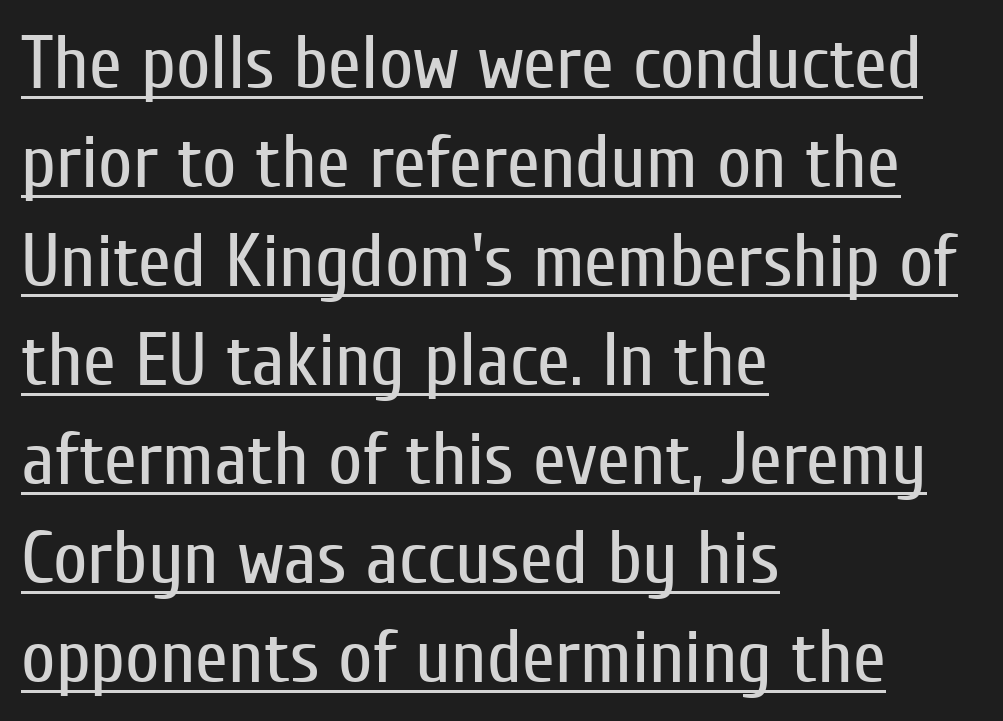
Q: Is the text bold? A: No.
Q: Is the text italic (slanted)? A: No, it is upright.
Q: Is the typeface a serif or a sans-serif typeface? A: Sans-serif.
Q: Is the text underlined? A: Yes.
Q: How is the paragraph aligned? A: Left-aligned.
Q: Is the spacing between letters normal or unusually wide? A: Normal.
Q: Is the spacing between lines tight, normal or loose? A: Normal.
Q: Width (condensed, normal, or wide)? A: Condensed.
Q: Stroke contrast? A: Low.
Q: x-height? A: Medium.
Q: Monospaced? A: No.
